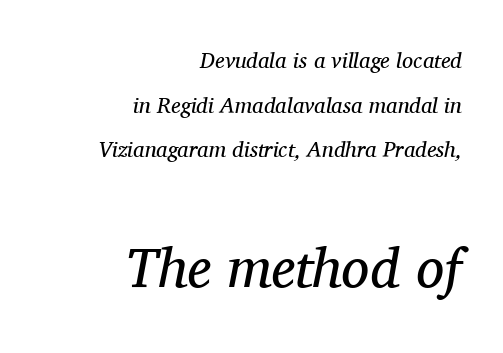
Q: Is the text bold? A: No.
Q: Is the text italic (slanted)? A: Yes, it leans right by about 11 degrees.
Q: Is the typeface a serif or a sans-serif typeface? A: Serif.
Q: Is the text underlined? A: No.
Q: How is the paragraph aligned? A: Right-aligned.
Q: Is the spacing between letters normal or unusually wide? A: Normal.
Q: Is the spacing between lines tight, normal or loose? A: Loose.
Q: Which block of text is set in a larger size, the first (top) or the second (bottom)? A: The second (bottom) one.
Q: Width (condensed, normal, or wide)? A: Normal.
Q: Stroke contrast? A: Medium.
Q: x-height? A: Medium.
Q: Monospaced? A: No.
